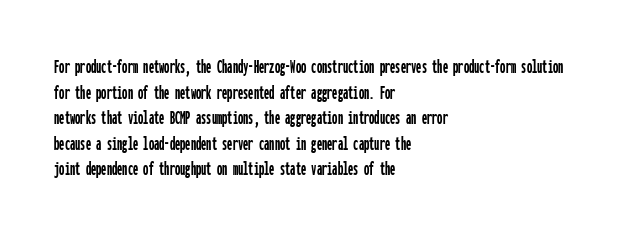
{"italic": "no", "underline": "no", "align": "left", "line_spacing_ratio": 1.22, "letter_spacing": "normal", "letter_spacing_em": 0.0, "glyph_px": 21}
